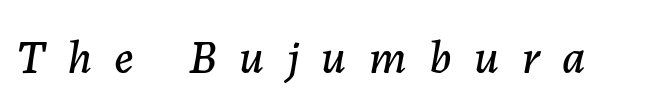
Q: Is the text italic (slanted)? A: Yes, it leans right by about 7 degrees.
Q: Is the text underlined? A: No.
Q: Is the spacing between letters normal or unusually wide? A: Unusually wide.
Q: Width (condensed, normal, or wide)? A: Normal.
Q: Stroke contrast? A: Low.
Q: x-height? A: Medium.
Q: Monospaced? A: No.
